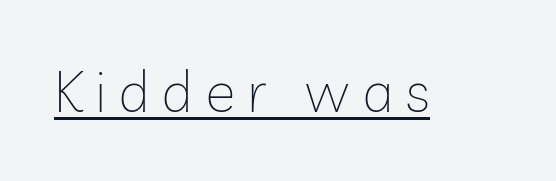
The image shows 57 px thin sans-serif type, upright; set unusually wide letter spacing (+0.21 em), underlined; low stroke contrast and a medium x-height.
